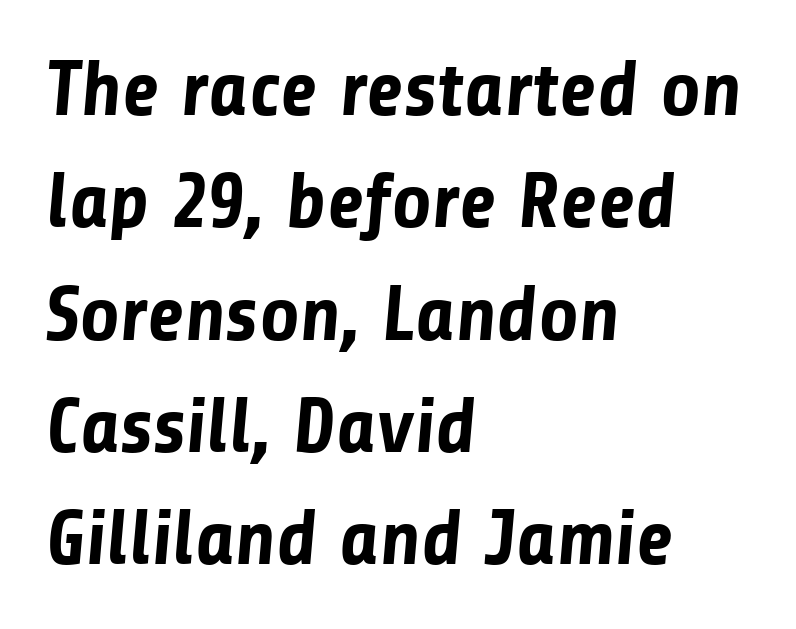
The image shows 78 px bold sans-serif type; set left-aligned, normal line spacing (1.44x), normal letter spacing, not underlined; low stroke contrast and a medium x-height.
